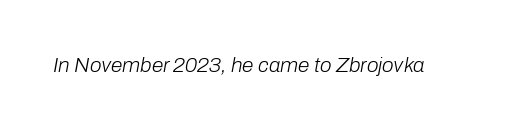
{"italic": "yes", "lean": "right", "slant_degrees": 10, "bold": "no", "underline": "no", "letter_spacing": "normal", "letter_spacing_em": 0.0, "glyph_px": 21}
